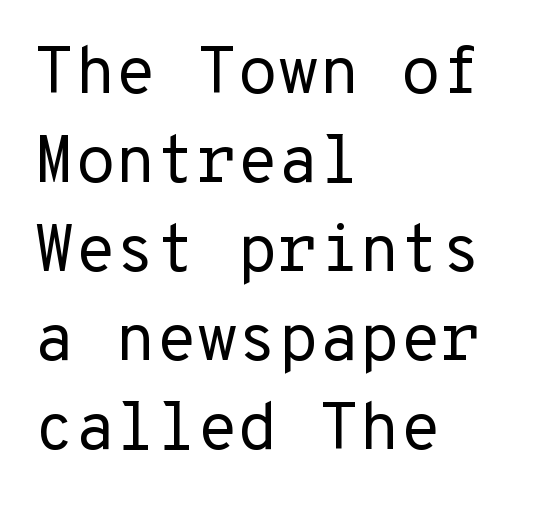
Q: Is the text bold? A: No.
Q: Is the text italic (slanted)? A: No, it is upright.
Q: Is the typeface a serif or a sans-serif typeface? A: Sans-serif.
Q: Is the text underlined? A: No.
Q: How is the paragraph aligned? A: Left-aligned.
Q: Is the spacing between letters normal or unusually wide? A: Normal.
Q: Is the spacing between lines tight, normal or loose? A: Normal.
Q: Width (condensed, normal, or wide)? A: Normal.
Q: Stroke contrast? A: Low.
Q: x-height? A: Medium.
Q: Monospaced? A: Yes.
